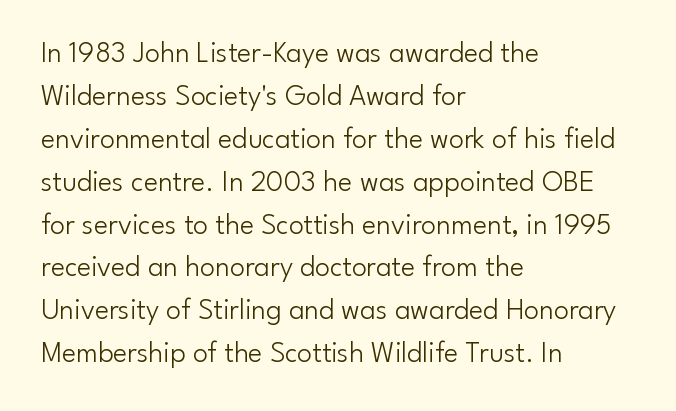
The image shows 30 px light sans-serif type, upright; set left-aligned, normal line spacing (1.43x), normal letter spacing, not underlined; low stroke contrast and a small x-height.
